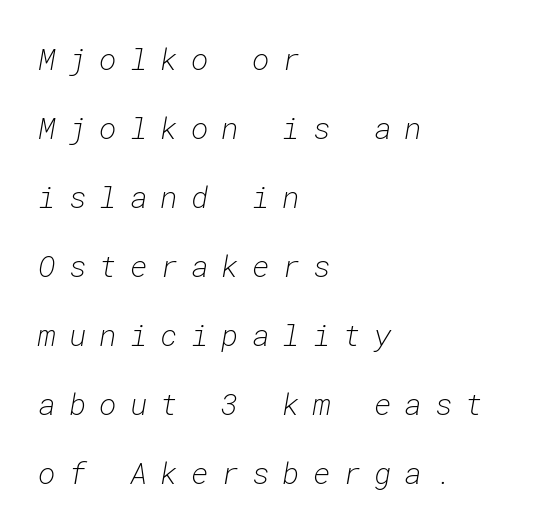
One glance says open: line gaps are wider than usual. The typography opts for an oblique posture over an upright one. Looks like terminal output: every glyph gets an equal slot. In terms of letterspacing, this is a distinctly airy, spread setting. The weight tops out at a normal text grade. Type without underlining.
